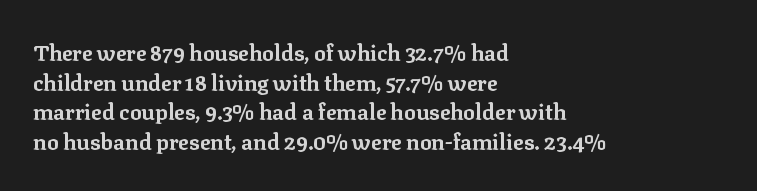
Q: Is the text bold? A: Yes.
Q: Is the text italic (slanted)? A: No, it is upright.
Q: Is the text underlined? A: No.
Q: How is the paragraph aligned? A: Left-aligned.
Q: Is the spacing between letters normal or unusually wide? A: Normal.
Q: Is the spacing between lines tight, normal or loose? A: Normal.
